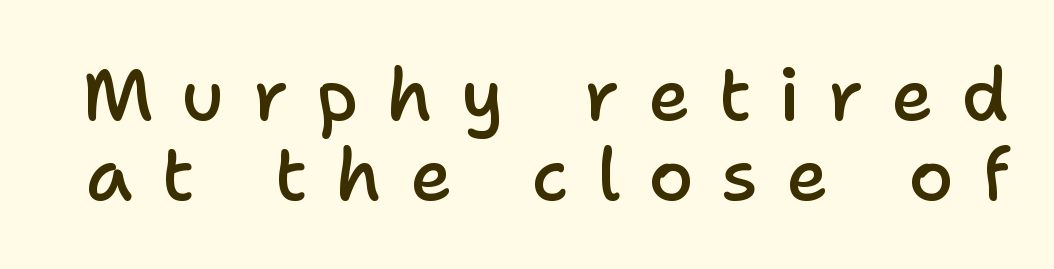
The image shows 73 px semibold sans-serif type, upright; set tight line spacing (1.09x), unusually wide letter spacing (+0.38 em), not underlined; low stroke contrast and a medium x-height.
